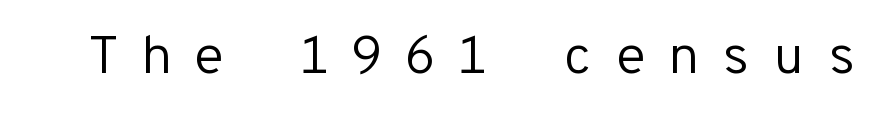
{"serif": "no", "italic": "no", "bold": "no", "weight": "regular", "width": "normal", "stroke_contrast": "low", "x_height": "medium", "monospaced": "yes", "underline": "no", "letter_spacing": "wide", "letter_spacing_em": 0.36, "glyph_px": 54}
